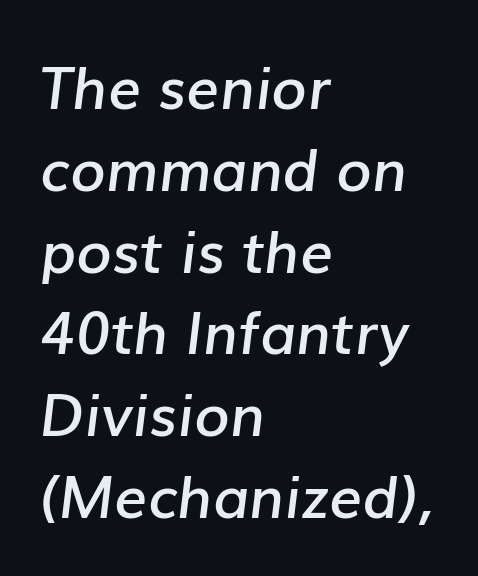
The image shows 58 px semibold type, italic (leaning right); set left-aligned, normal line spacing (1.41x), normal letter spacing, not underlined; low stroke contrast and a medium x-height.
